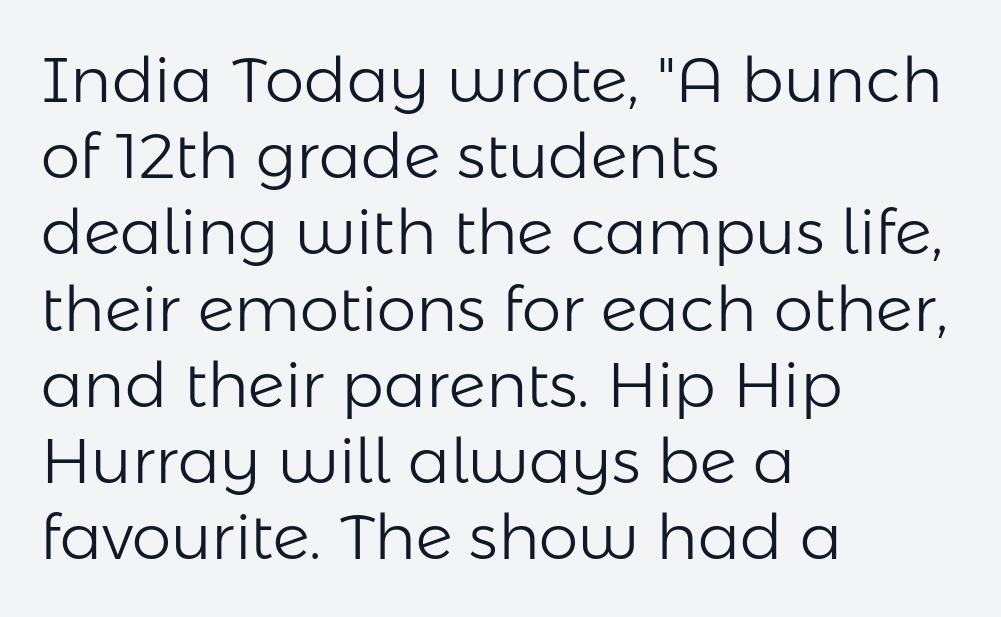
One-word summary of the alignment: left. Bold? No — there's no thickening of the strokes. Characters remain perfectly vertical along every line. Glyph-to-glyph distance matches everyday printed text. A sans-serif font was chosen for this passage. A typesetter would call this proportional, since set widths differ per character.
